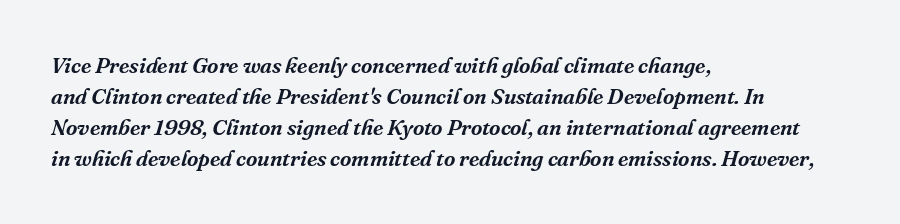
{"italic": "yes", "lean": "right", "slant_degrees": 16, "underline": "no", "align": "left", "line_spacing": "normal", "line_spacing_ratio": 1.41, "letter_spacing": "normal", "letter_spacing_em": 0.0, "glyph_px": 22}
